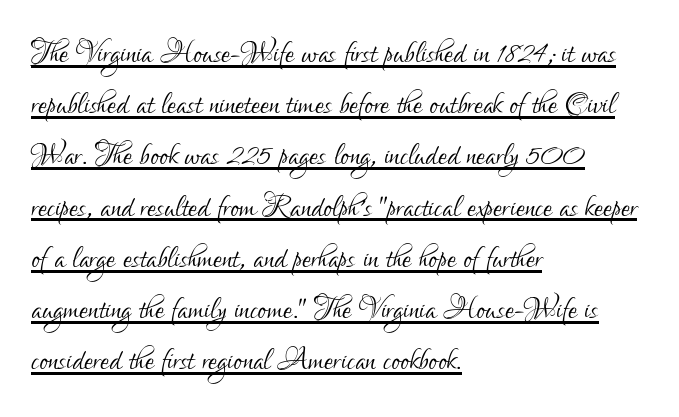
The image shows 40 px light, condensed sans-serif type; set left-aligned, normal line spacing (1.28x), normal letter spacing, underlined; low stroke contrast and a small x-height.
